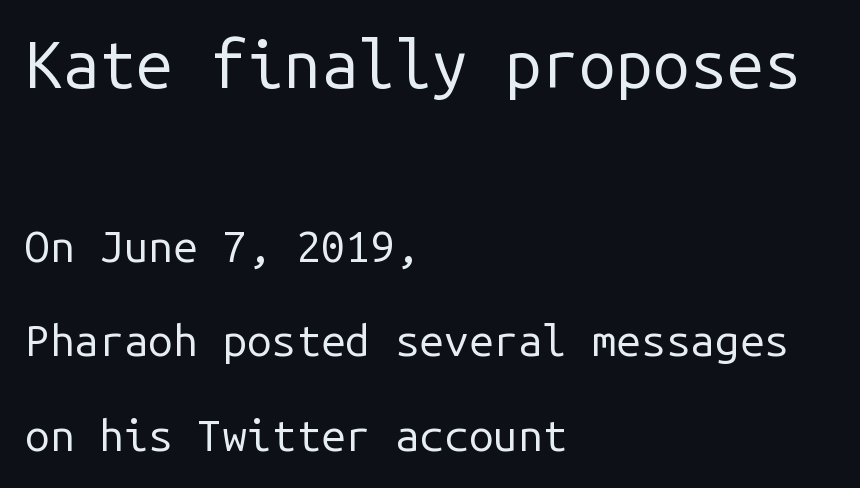
The image shows 66 px regular-weight sans-serif type, upright, monospaced; set left-aligned, loose line spacing (2.15x), normal letter spacing, not underlined; the first (top) block is 1.5x larger; low stroke contrast and a medium x-height.
